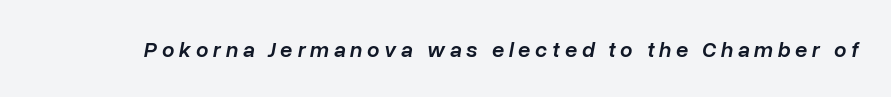
How are the letters spaced? Widely, with obvious added tracking. These lines carry some extra weight — a demibold, not a full bold. The face used here has a pronounced slope to its letters. The gap between lines stays unmarked.
